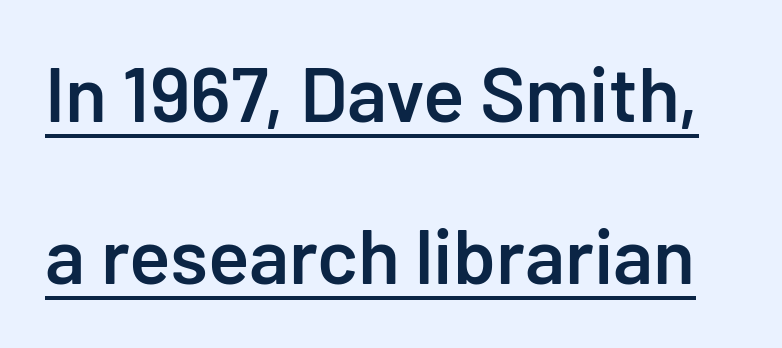
{"serif": "no", "italic": "no", "bold": "semi", "weight": "semibold", "width": "normal", "stroke_contrast": "low", "x_height": "medium", "monospaced": "no", "underline": "yes", "line_spacing": "loose", "line_spacing_ratio": 2.11, "letter_spacing": "normal", "letter_spacing_em": 0.0, "glyph_px": 77}
